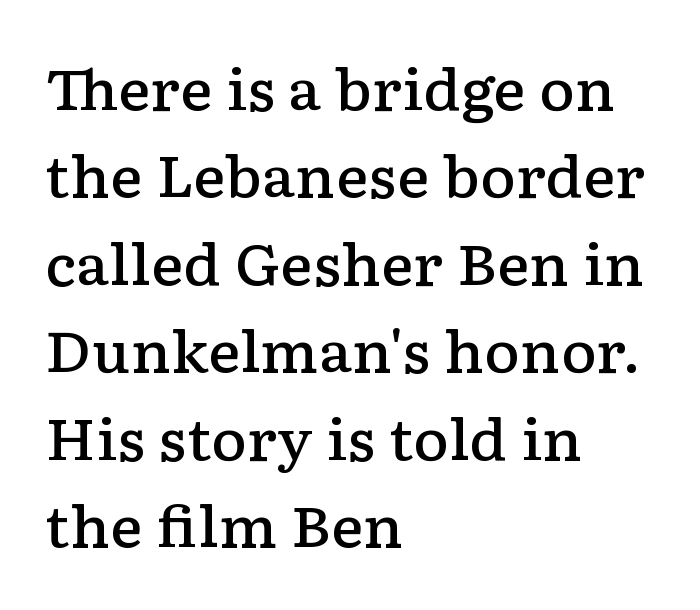
{"serif": "yes", "italic": "no", "bold": "semi", "weight": "semibold", "width": "wide", "stroke_contrast": "low", "x_height": "medium", "monospaced": "no", "underline": "no", "align": "left", "line_spacing": "normal", "line_spacing_ratio": 1.59, "letter_spacing": "normal", "letter_spacing_em": 0.0, "glyph_px": 55}
